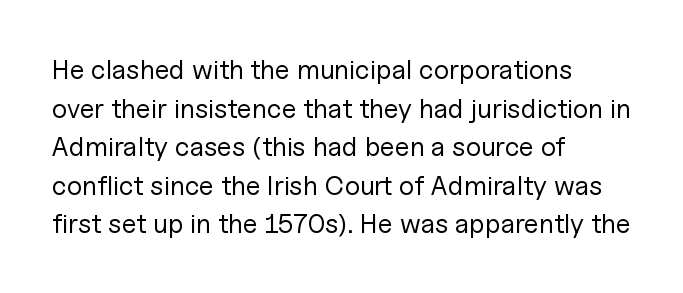
Stroke thickness stays within the range of a standard reading face or lighter. Notice how descenders clear the ascenders below comfortably — that's standard leading. There is no visible air inserted between adjacent glyphs. Casual observation: everything's shoved over to the left. The specimen omits any rule beneath the text block's lines. The letters stand straight up with perfectly vertical stems.
